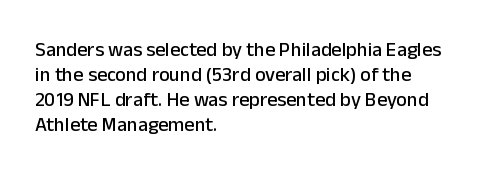
Q: Is the text italic (slanted)? A: No, it is upright.
Q: Is the text underlined? A: No.
Q: How is the paragraph aligned? A: Left-aligned.
Q: Is the spacing between letters normal or unusually wide? A: Normal.
Q: Is the spacing between lines tight, normal or loose? A: Normal.
